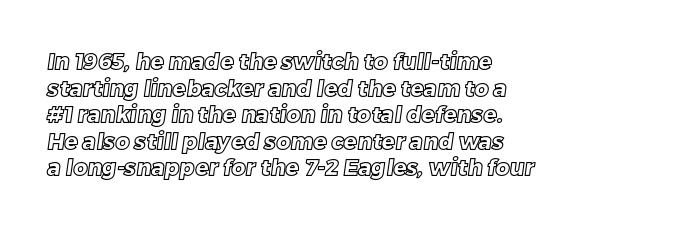
Q: Is the text underlined? A: No.
Q: How is the paragraph aligned? A: Left-aligned.
Q: Is the spacing between letters normal or unusually wide? A: Normal.
